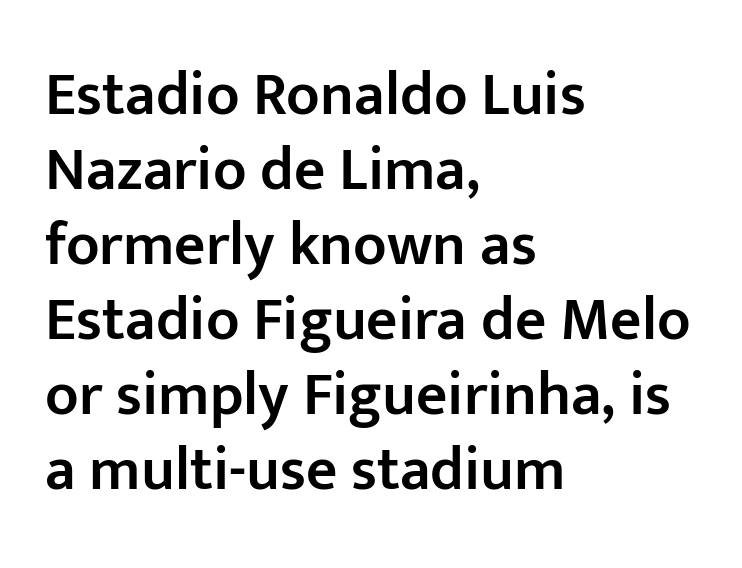
The image shows 61 px semibold sans-serif type, upright; set left-aligned, line spacing 1.23x, normal letter spacing, not underlined; low stroke contrast and a medium x-height.
